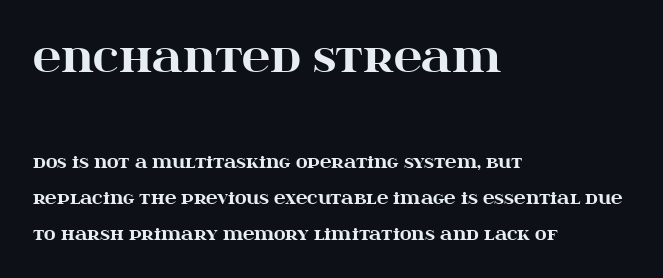
Glyph-to-glyph distance matches everyday printed text. Typesetter's note — upper block bumped up in size, lower block left smaller. These lines were composed using upright roman letters. A typesetter would call this leading open, well beyond the default.
